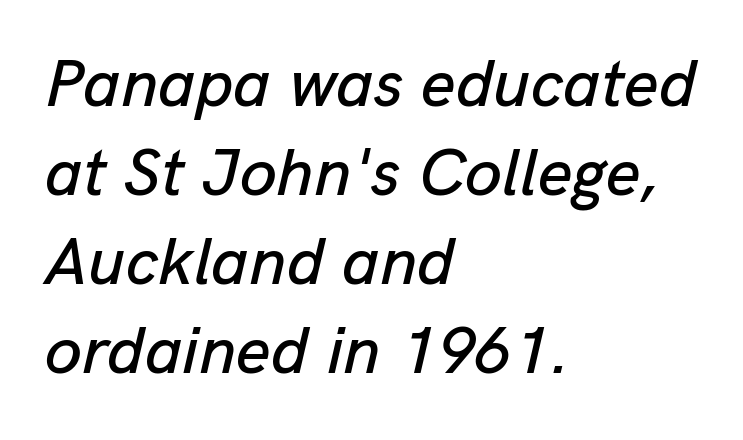
Think of a printed novel: that variable character pitch is what you see here. Is the block centered? No — it sits flush against the left margin. The words here are not underlined. Emphasis-style slanted type is in use. How are the letters spaced? Ordinarily, with no added tracking. The rows are spaced the way most documents space them.
